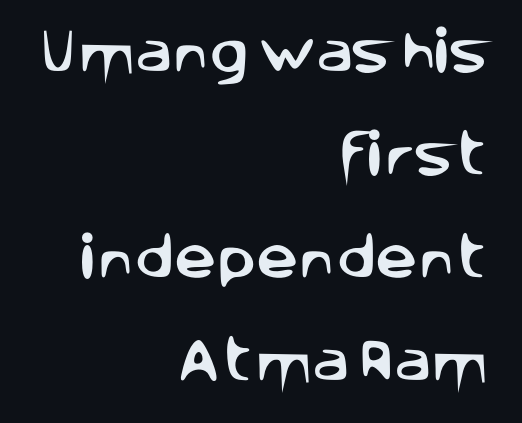
The face used here is proportionally spaced, like ordinary book or web type. Are there feet on the stems? There aren't — it's a sans. You could fit nearly another row in the gap between these rows. Characters remain perfectly vertical along every line.
